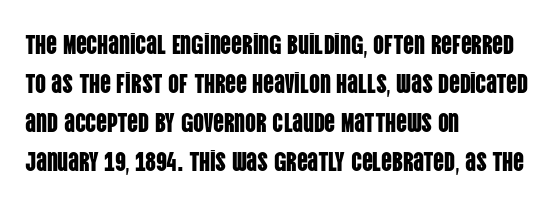
The image shows 27 px text type, upright; set left-aligned, normal line spacing (1.45x), normal letter spacing, not underlined.
